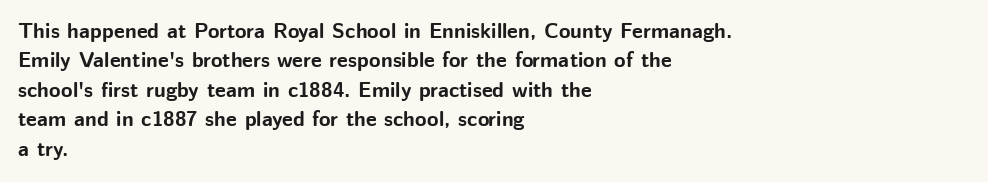
Posture: upright roman. Underlining? Definitely not there. Each line starts at the same left margin while the right side varies. Stroke thickness is high; the sample reads as a true bold. The block of text has a typical density, with ordinary space between rows.
